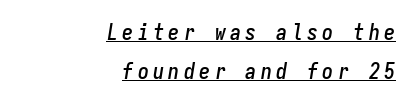
You can tell it's italic because the verticals aren't actually vertical. The setting favours the right margin, as signatures and pull-quotes sometimes do. Honestly, the underline is the first thing you notice here. Display-style spreading of the glyphs; the letterfit is very open.
